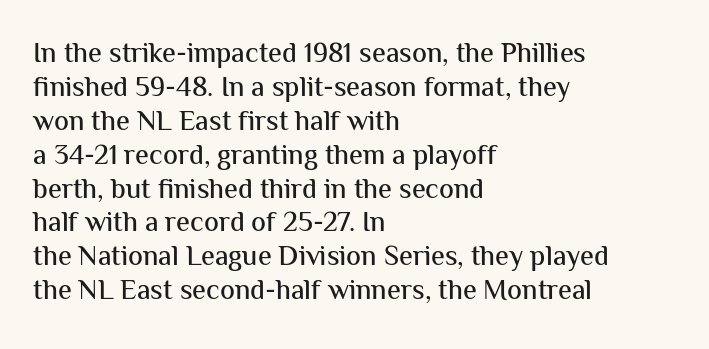
The image shows 28 px sans-serif type, upright; set left-aligned, line spacing 1.21x, normal letter spacing, not underlined; medium stroke contrast and a medium x-height.
